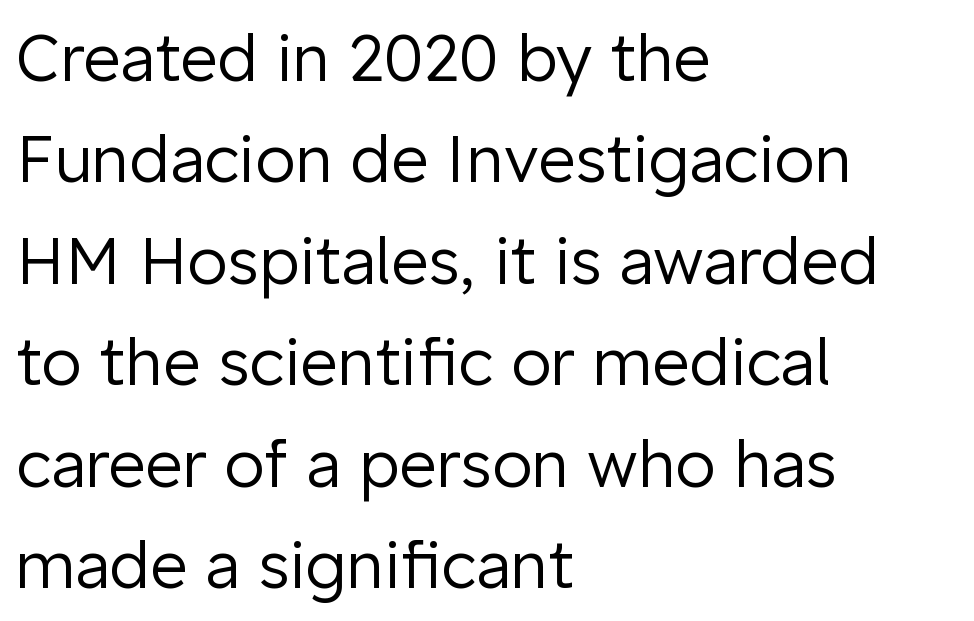
It's the straight-up-and-down kind of type. Check the space under the baseline: it is left empty. The letterforms sit shoulder to shoulder at normal distance. The setting favours the left margin, as ordinary paragraphs usually do.
